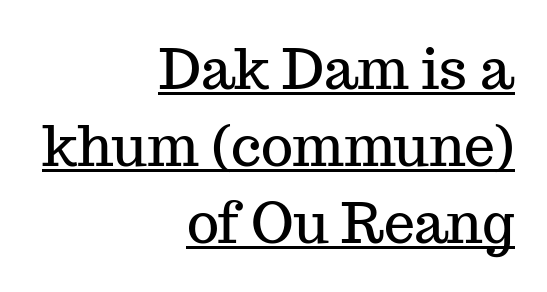
Q: Is the text italic (slanted)? A: No, it is upright.
Q: Is the typeface a serif or a sans-serif typeface? A: Serif.
Q: Is the text underlined? A: Yes.
Q: How is the paragraph aligned? A: Right-aligned.
Q: Is the spacing between letters normal or unusually wide? A: Normal.
Q: Is the spacing between lines tight, normal or loose? A: Normal.
Q: Width (condensed, normal, or wide)? A: Normal.
Q: Stroke contrast? A: Medium.
Q: x-height? A: Medium.
Q: Monospaced? A: No.
